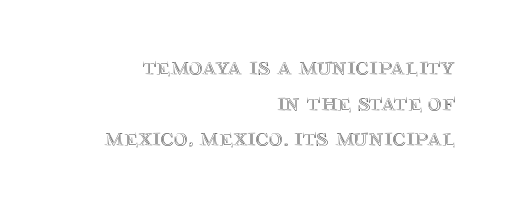
The image shows 26 px text type, upright; set right-aligned, normal line spacing (1.37x), normal letter spacing, not underlined.
